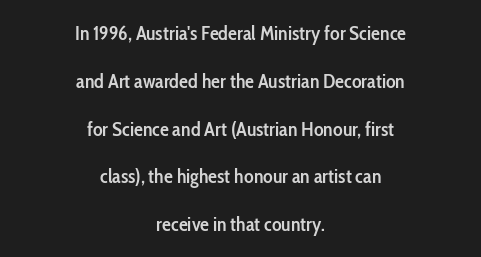
Students, this is semibold: more ink than regular, less than bold. If you folded the block vertically in half, each line would mirror itself in length. How are the letters spaced? Ordinarily, with no added tracking. The gap between lines stays unmarked. You could fit nearly another row in the gap between these rows.
